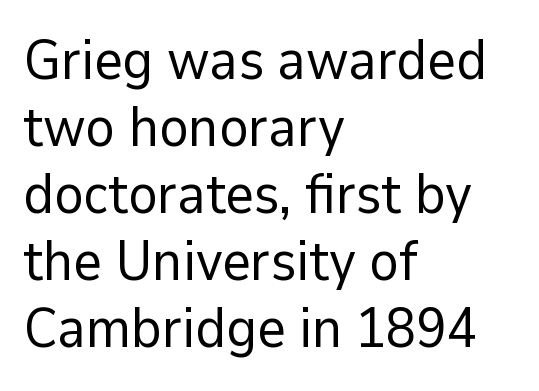
Stems here are at most as thick as an everyday book face. Vertical strokes here are truly vertical. The rendering anchors every line to the left-hand side. The characters display no serif detailing; their extremities are plain. A bare baseline throughout the passage. Each letter keeps its own natural width here, so spacing adapts to shape.
